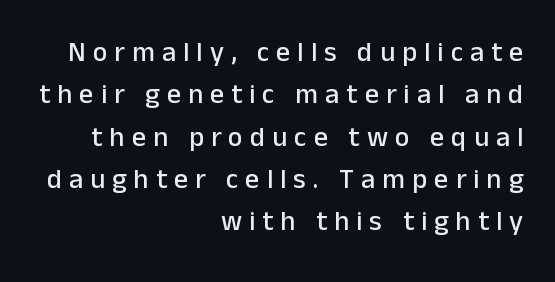
The image shows 28 px sans-serif type, upright; set right-aligned, normal line spacing (1.51x), unusually wide letter spacing (+0.25 em), not underlined; low stroke contrast and a medium x-height.
